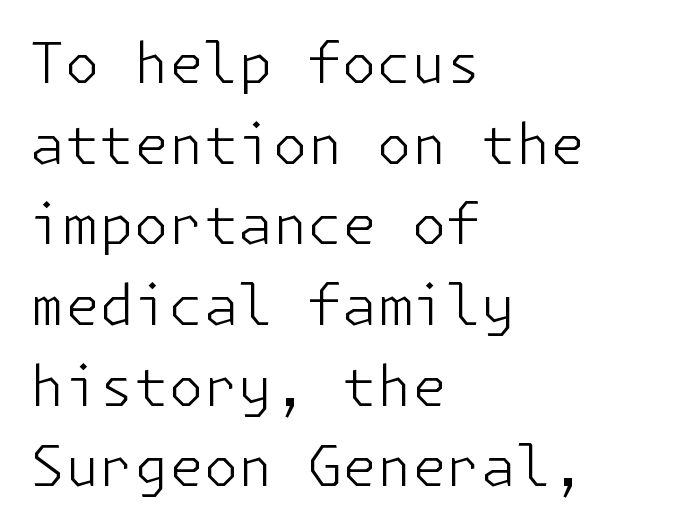
Q: Is the text bold? A: No.
Q: Is the text italic (slanted)? A: No, it is upright.
Q: Is the typeface a serif or a sans-serif typeface? A: Sans-serif.
Q: Is the text underlined? A: No.
Q: How is the paragraph aligned? A: Left-aligned.
Q: Is the spacing between letters normal or unusually wide? A: Normal.
Q: Is the spacing between lines tight, normal or loose? A: Normal.
Q: Width (condensed, normal, or wide)? A: Normal.
Q: Stroke contrast? A: Low.
Q: x-height? A: Medium.
